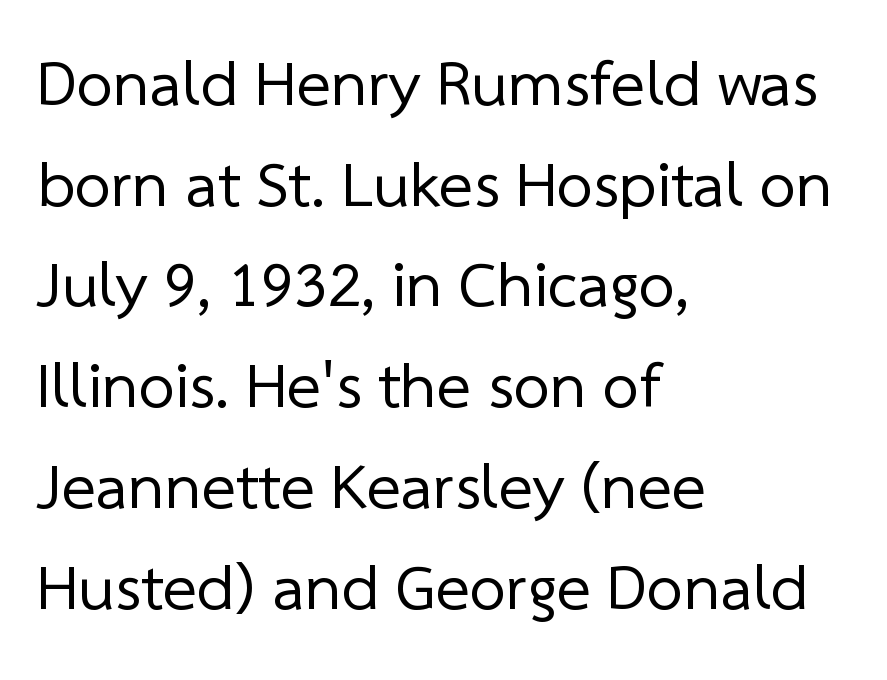
Each row of text sits above clean, open space. The face used here is proportionally spaced, like ordinary book or web type. You can tell from the bare stems that sans-serif type was used. You could call the tracking neutral — neither tight nor loose. Casual observation: everything's shoved over to the left.
